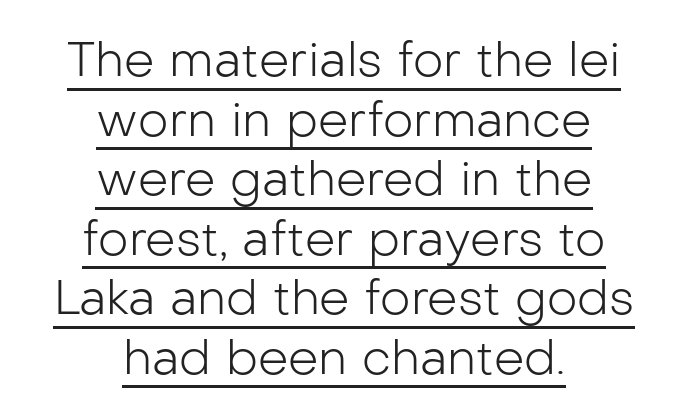
The image shows 48 px light sans-serif type, upright; set centered, line spacing 1.24x, normal letter spacing, underlined; low stroke contrast and a medium x-height.
